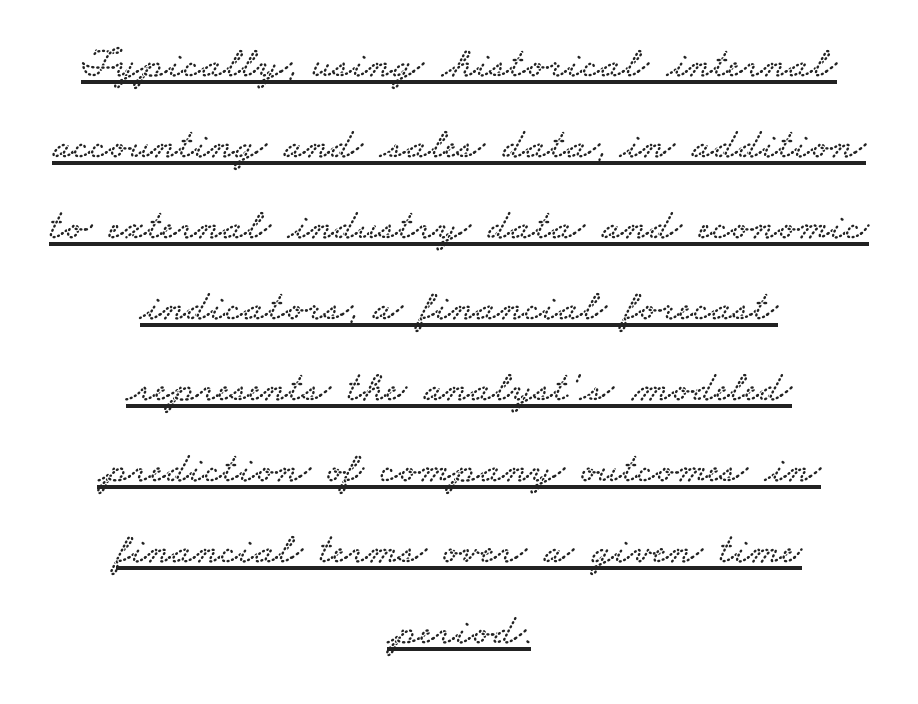
Q: Is the text underlined? A: Yes.
Q: How is the paragraph aligned? A: Centered.
Q: Is the spacing between letters normal or unusually wide? A: Normal.
Q: Width (condensed, normal, or wide)? A: Wide.
Q: Stroke contrast? A: Low.
Q: x-height? A: Small.
Q: Monospaced? A: No.
